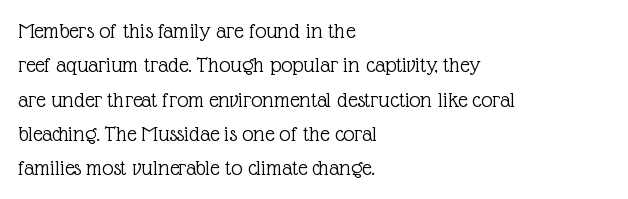
{"italic": "no", "bold": "no", "underline": "no", "align": "left", "line_spacing": "normal", "line_spacing_ratio": 1.49, "letter_spacing": "normal", "letter_spacing_em": 0.0, "glyph_px": 23}
